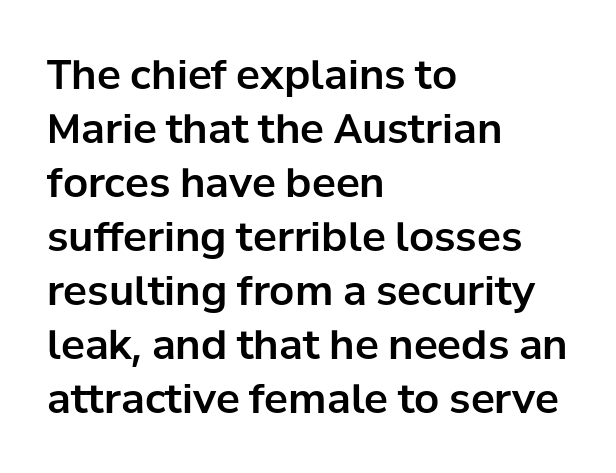
The rendering uses a moderate line-height, typical for paragraphs. Nobody touched the tracking dial on this one. These lines are rendered in a variable-pitch font. Unlike italic type, these characters show no tilt at all. Horizontally, the lines are justified to the leading edge only. Stroke terminals: plain, sans-serif.
